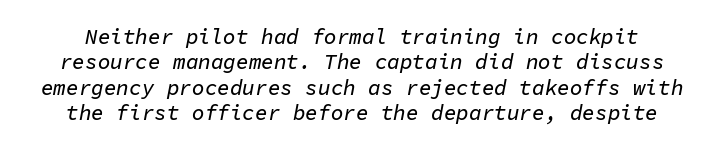
The image shows 21 px text type, italic (leaning right); set line spacing 1.21x, normal letter spacing, not underlined.
